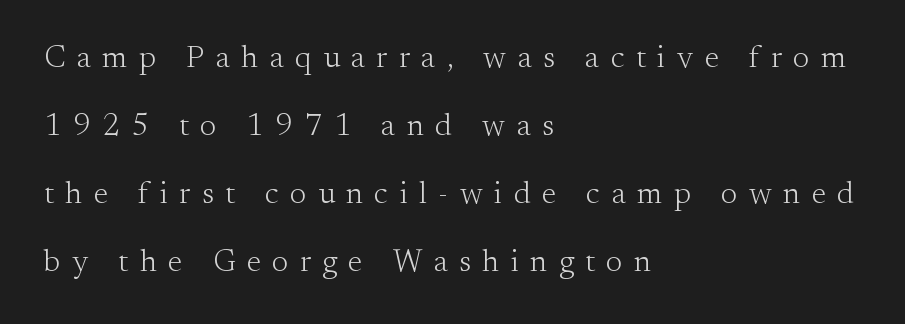
{"serif": "yes", "italic": "no", "bold": "no", "weight": "light", "width": "normal", "stroke_contrast": "medium", "x_height": "small", "monospaced": "no", "underline": "no", "align": "left", "line_spacing": "loose", "line_spacing_ratio": 2.19, "letter_spacing": "wide", "letter_spacing_em": 0.37, "glyph_px": 31}
